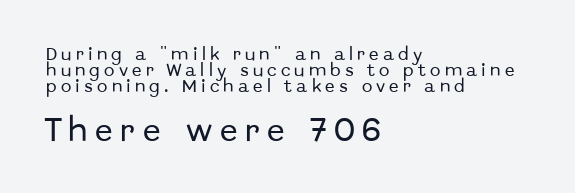
In terms of letterspacing, this is a distinctly airy, spread setting. A student would call this left alignment; a typographer would say flush left, rag right. Does the leading feel generous? Not at all — it's pinched. Is the lower block the larger one? Yes — the lower block carries the bigger type. The foot of each line stays bare and open. The specimen reads as upright at a glance.
